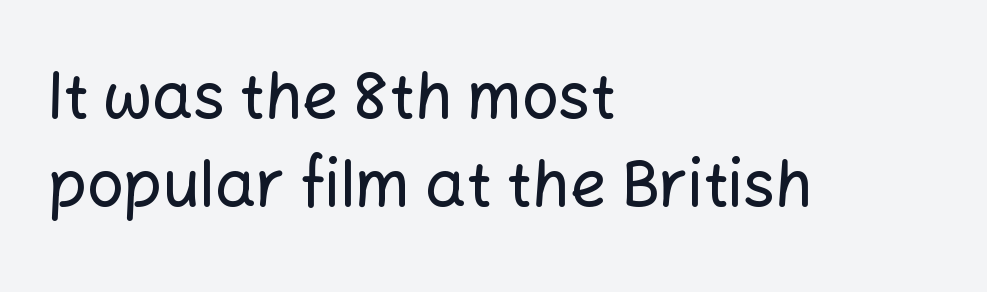
Tracking value appears to be zero — textbook default spacing. Has an underline been added? It has not. These lines were composed using upright roman letters. The compositor pushed each line to the left boundary.
